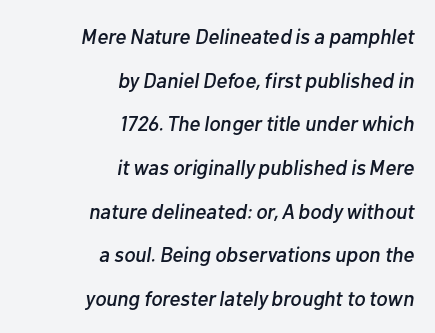
The image shows 21 px text type, italic (leaning right); set right-aligned, loose line spacing (2.08x), normal letter spacing, not underlined.
